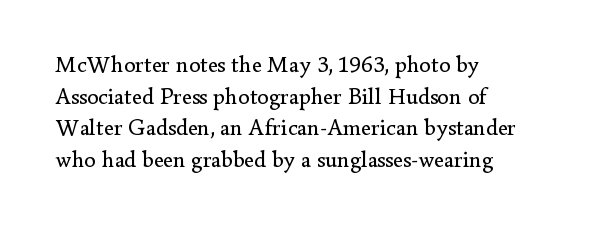
A roman cut, with each character standing at attention. Line spacing here is normal. The text block is weighted toward the left margin, trailing off unevenly rightward. Lines of text with bare space underneath. Nothing unusual about the tracking: characters are spaced as the font intends. A quiet, ordinary-to-light weight characterises the typeface.
